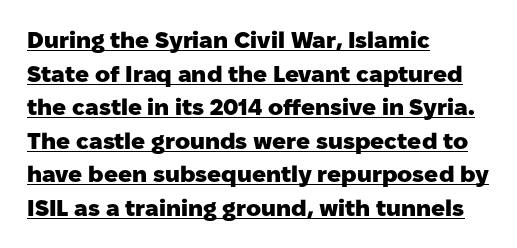
{"italic": "no", "bold": "yes", "underline": "yes", "align": "left", "line_spacing": "normal", "line_spacing_ratio": 1.46, "letter_spacing": "normal", "letter_spacing_em": 0.0, "glyph_px": 23}
